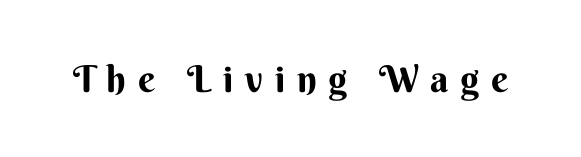
Q: Is the text italic (slanted)? A: No, it is upright.
Q: Is the typeface a serif or a sans-serif typeface? A: Sans-serif.
Q: Is the text underlined? A: No.
Q: Is the spacing between letters normal or unusually wide? A: Unusually wide.
Q: Width (condensed, normal, or wide)? A: Normal.
Q: Stroke contrast? A: Medium.
Q: x-height? A: Small.
Q: Monospaced? A: No.
